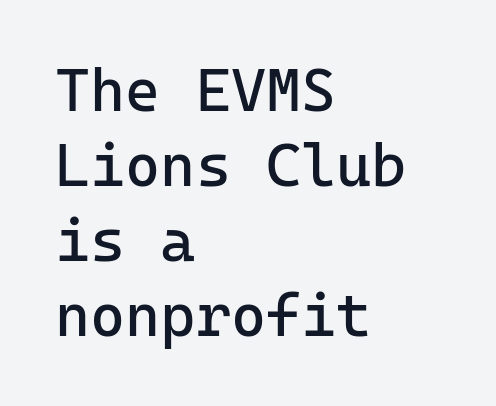
Students, observe: this is what conventionally led text looks like. Style check: upright. The letters sit at their default tracking, neither squeezed nor spread. Look at the bottom of the vertical strokes: they stop flat, with no serifs. Line beginnings align vertically; line endings do not.
